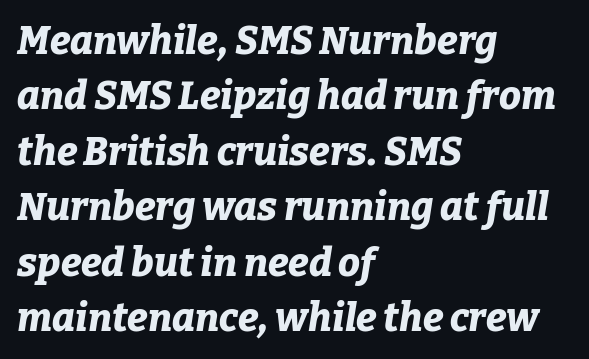
Q: Is the text bold? A: Yes.
Q: Is the text italic (slanted)? A: Yes, it leans right by about 9 degrees.
Q: Is the text underlined? A: No.
Q: How is the paragraph aligned? A: Left-aligned.
Q: Is the spacing between letters normal or unusually wide? A: Normal.
Q: Is the spacing between lines tight, normal or loose? A: Normal.
Q: Width (condensed, normal, or wide)? A: Normal.
Q: Stroke contrast? A: Low.
Q: x-height? A: Medium.
Q: Monospaced? A: No.
